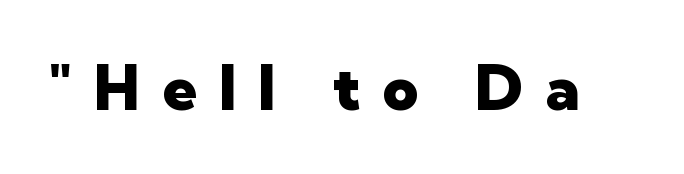
{"serif": "no", "italic": "no", "bold": "yes", "weight": "heavy", "width": "normal", "stroke_contrast": "low", "x_height": "medium", "monospaced": "no", "underline": "no", "letter_spacing": "wide", "letter_spacing_em": 0.35, "glyph_px": 62}
